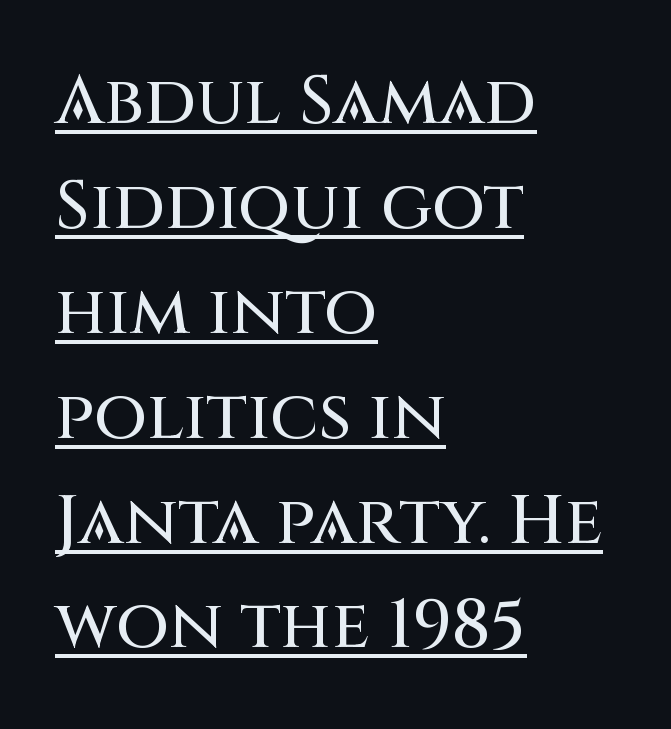
The image shows 69 px sans-serif type, upright; set left-aligned, normal line spacing (1.52x), normal letter spacing, underlined; medium stroke contrast and a large x-height.
